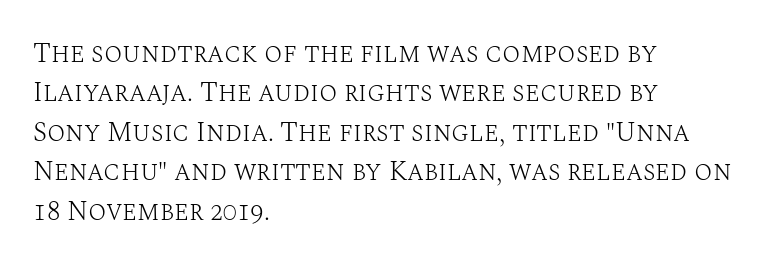
Quick note: not italic, upright. Is the stroke heavy? The answer is a plain regular-or-lighter. The setting favours the left margin, as ordinary paragraphs usually do. Has an underline been added? It has not. Tracking here is standard; glyphs follow each other at the usual distance. Line spacing here is normal.
